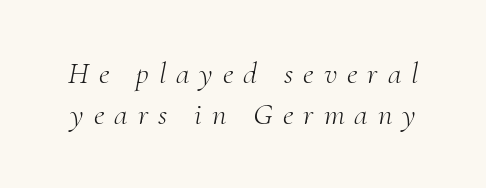
The image shows 31 px light serif type, italic (leaning right); set normal line spacing (1.33x), unusually wide letter spacing (+0.32 em), not underlined; medium stroke contrast and a small x-height.
